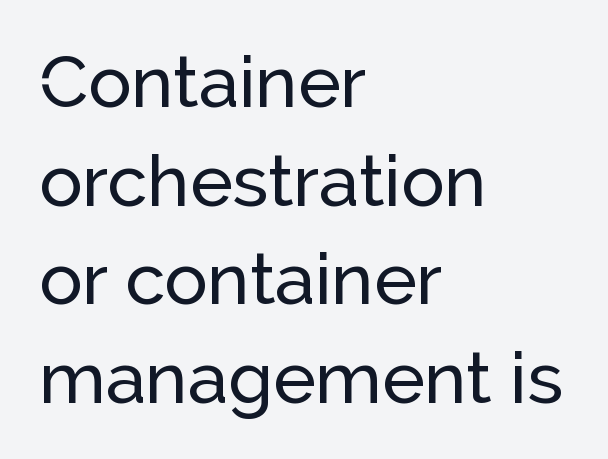
{"serif": "no", "italic": "no", "width": "normal", "stroke_contrast": "low", "x_height": "medium", "monospaced": "no", "underline": "no", "align": "left", "line_spacing": "normal", "line_spacing_ratio": 1.37, "letter_spacing": "normal", "letter_spacing_em": 0.0, "glyph_px": 72}
